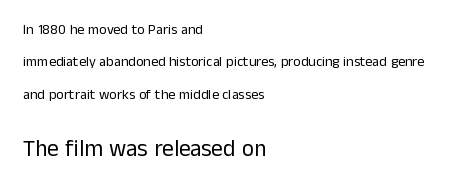
Visually, the bottom section dominates because its glyphs are scaled up. Summary of vertical rhythm: relaxed, with wide interline spacing. In terms of posture, this sample is upright. No chunkiness to these letters — they're not bold. Decoration check: the copy has no underline. In CSS terms this would be text-align: left.
